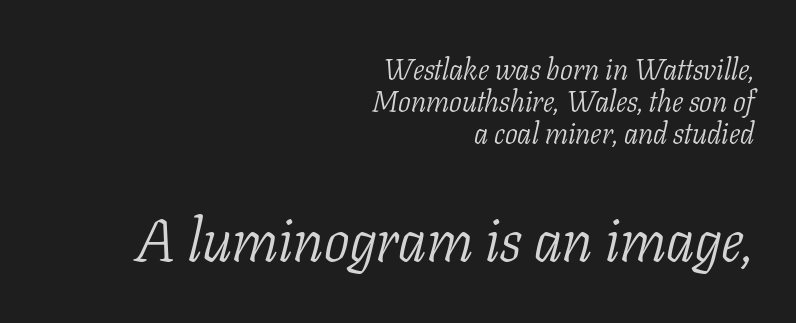
The image shows 60 px light, condensed serif type, italic (leaning right); set right-aligned, tight line spacing (1.07x), normal letter spacing, not underlined; the second (bottom) block is 2.0x larger; low stroke contrast and a medium x-height.
